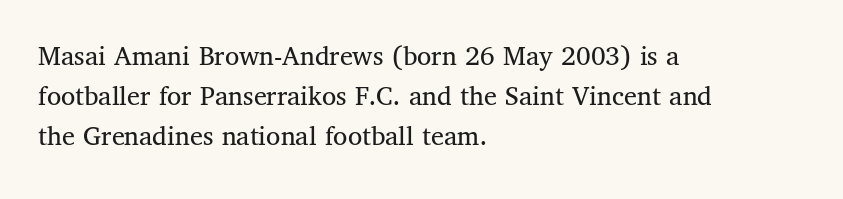
The image shows 29 px regular-weight serif type, upright; set left-aligned, normal line spacing (1.38x), normal letter spacing, not underlined; medium stroke contrast and a medium x-height.
